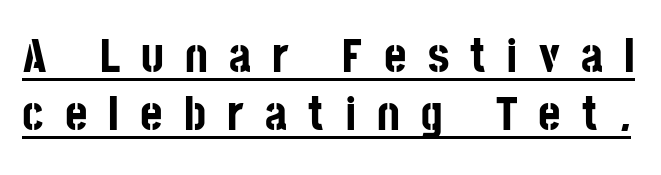
Q: Is the text bold? A: Yes.
Q: Is the text italic (slanted)? A: No, it is upright.
Q: Is the typeface a serif or a sans-serif typeface? A: Sans-serif.
Q: Is the text underlined? A: Yes.
Q: Is the spacing between letters normal or unusually wide? A: Unusually wide.
Q: Width (condensed, normal, or wide)? A: Condensed.
Q: Stroke contrast? A: Low.
Q: x-height? A: Large.
Q: Monospaced? A: No.
